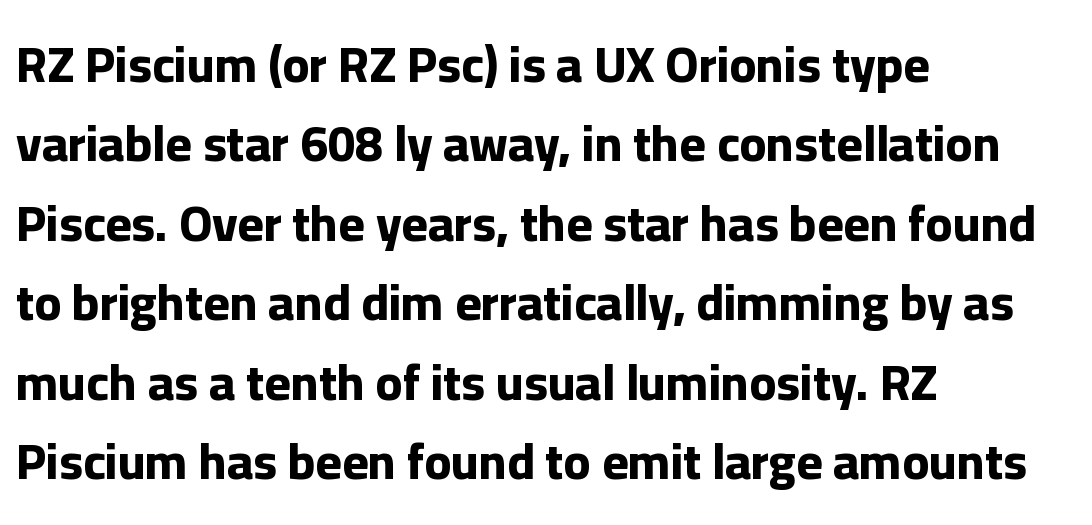
Q: Is the text bold? A: Yes.
Q: Is the text italic (slanted)? A: No, it is upright.
Q: Is the typeface a serif or a sans-serif typeface? A: Sans-serif.
Q: Is the text underlined? A: No.
Q: How is the paragraph aligned? A: Left-aligned.
Q: Is the spacing between letters normal or unusually wide? A: Normal.
Q: Is the spacing between lines tight, normal or loose? A: Normal.
Q: Width (condensed, normal, or wide)? A: Normal.
Q: Stroke contrast? A: Low.
Q: x-height? A: Medium.
Q: Monospaced? A: No.
